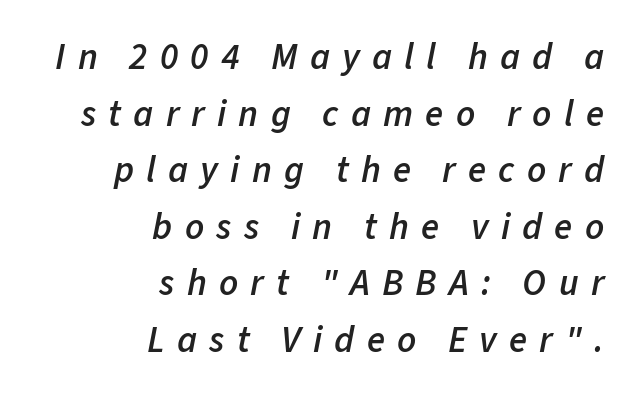
{"italic": "yes", "lean": "right", "slant_degrees": 11, "bold": "semi", "weight": "semibold", "width": "normal", "stroke_contrast": "low", "x_height": "medium", "monospaced": "no", "underline": "no", "align": "right", "line_spacing": "normal", "line_spacing_ratio": 1.53, "letter_spacing": "wide", "letter_spacing_em": 0.33, "glyph_px": 37}
